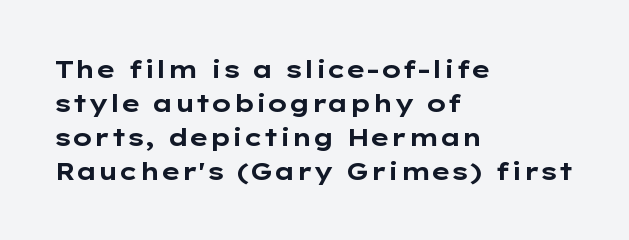
Check under the words: just untouched page. The lettering stays uniformly vertical, giving the passage a roman look. Does the weight exceed regular? Yes, all the way to bold. Leading: standard.
